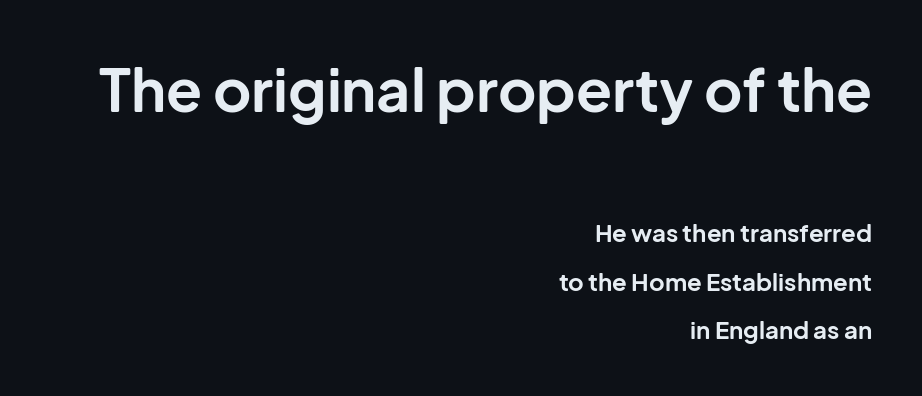
Decoration check: the copy has no underline. Large over small — that's the arrangement of the two blocks here. The horizontal fit of the characters is conventional and even. The passage shown stacks its lines with a broad gap. Is this a fixed-width face? No — the glyphs have proportional, varying widths.
